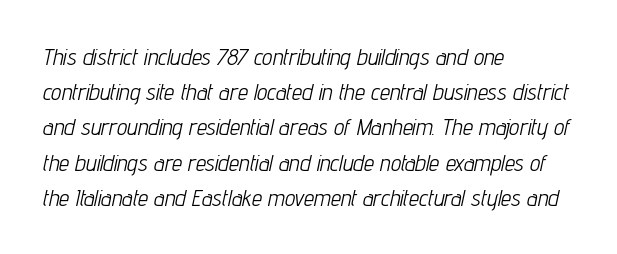
{"italic": "yes", "lean": "right", "slant_degrees": 12, "bold": "no", "underline": "no", "align": "left", "line_spacing": "normal", "line_spacing_ratio": 1.53, "letter_spacing": "normal", "letter_spacing_em": 0.0, "glyph_px": 23}
